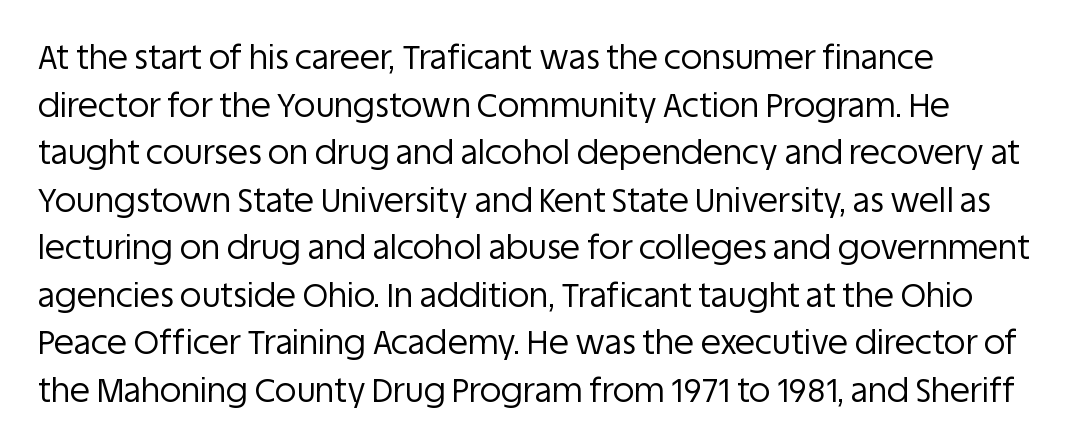
The image shows 33 px regular-weight sans-serif type, upright; set left-aligned, normal line spacing (1.44x), normal letter spacing, not underlined; low stroke contrast and a large x-height.
